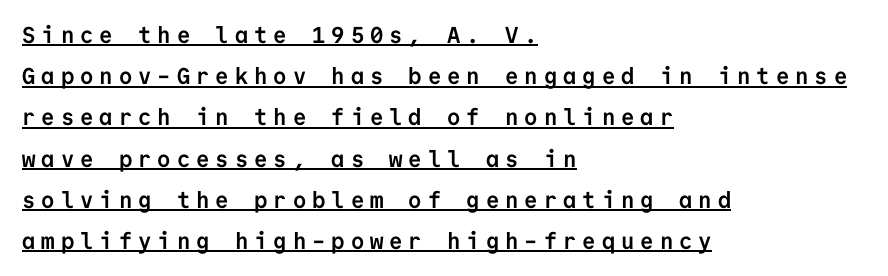
{"italic": "no", "bold": "yes", "underline": "yes", "align": "left", "line_spacing_ratio": 1.79, "letter_spacing": "wide", "letter_spacing_em": 0.26, "glyph_px": 23}
